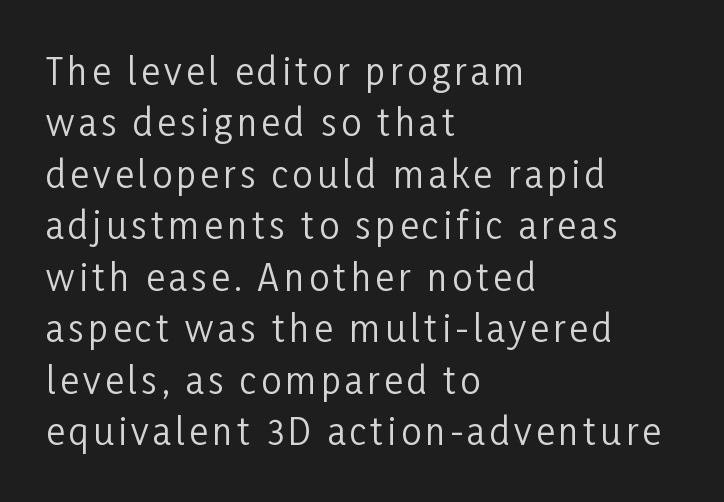
{"serif": "no", "italic": "no", "bold": "no", "weight": "regular", "width": "condensed", "stroke_contrast": "low", "x_height": "medium", "monospaced": "no", "underline": "no", "align": "left", "line_spacing": "normal", "line_spacing_ratio": 1.43, "glyph_px": 36}
